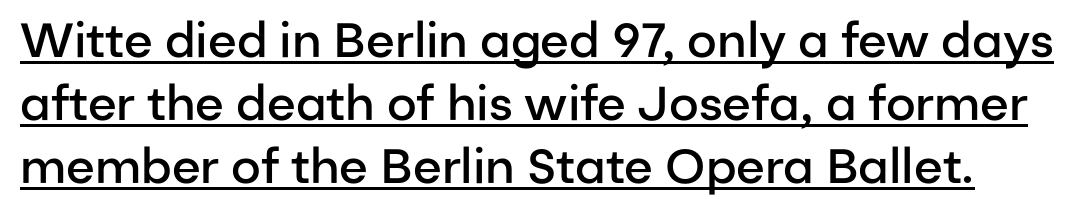
Q: Is the text bold? A: Semi-bold.
Q: Is the text italic (slanted)? A: No, it is upright.
Q: Is the typeface a serif or a sans-serif typeface? A: Sans-serif.
Q: Is the text underlined? A: Yes.
Q: Is the spacing between letters normal or unusually wide? A: Normal.
Q: Is the spacing between lines tight, normal or loose? A: Normal.
Q: Width (condensed, normal, or wide)? A: Normal.
Q: Stroke contrast? A: Low.
Q: x-height? A: Medium.
Q: Monospaced? A: No.
